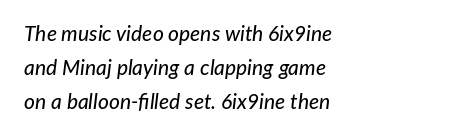
The image shows 21 px text type, italic (leaning right); set left-aligned, normal line spacing (1.63x), normal letter spacing, not underlined.
